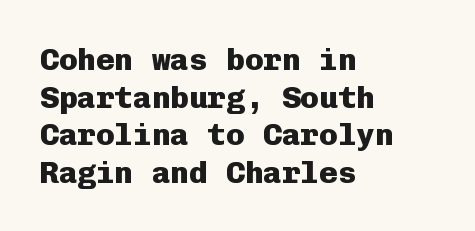
{"serif": "no", "italic": "no", "bold": "yes", "weight": "heavy", "width": "normal", "stroke_contrast": "low", "x_height": "medium", "monospaced": "yes", "underline": "no", "align": "left", "line_spacing_ratio": 1.21, "letter_spacing": "normal", "letter_spacing_em": 0.0, "glyph_px": 31}
